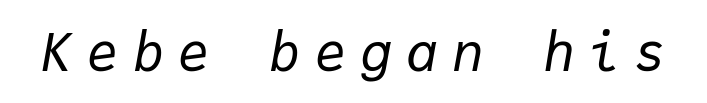
{"italic": "yes", "lean": "right", "slant_degrees": 9, "bold": "no", "weight": "regular", "width": "normal", "stroke_contrast": "low", "x_height": "medium", "monospaced": "yes", "underline": "no", "letter_spacing": "wide", "letter_spacing_em": 0.26, "glyph_px": 53}
